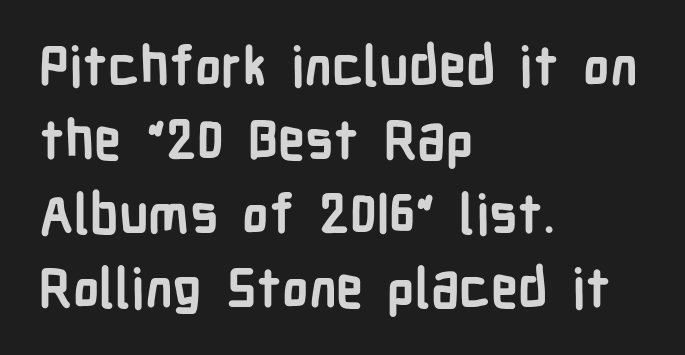
The image shows 54 px semibold, condensed sans-serif type, upright; set left-aligned, normal line spacing (1.37x), normal letter spacing, not underlined; low stroke contrast and a medium x-height.
